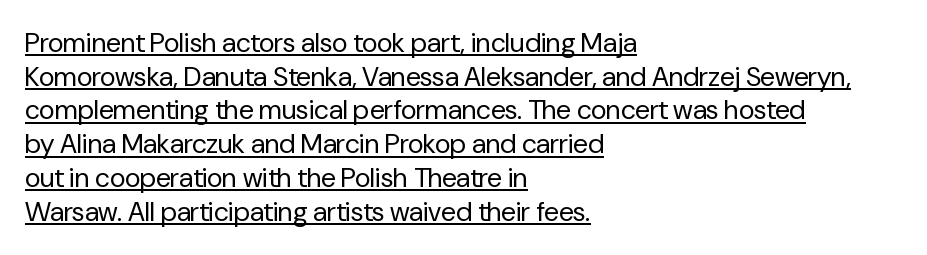
Short and long lines alike share a common starting point at left. The vertical gap from one line to the next is medium. The letters sit at their default tracking, neither squeezed nor spread. Is there any slant? The stems are plumb. Compared with undecorated copy, this sample adds a rule below the words.
